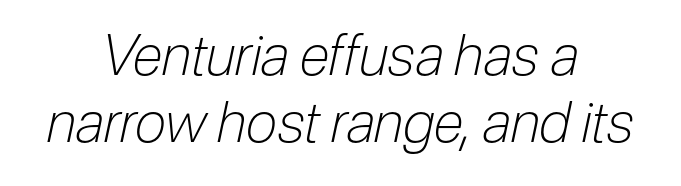
The space directly below the letters is spotless. Think of a printed novel: that variable character pitch is what you see here. Ink coverage per letter is moderate at most. The line texture is even and compact thanks to regular tracking.
